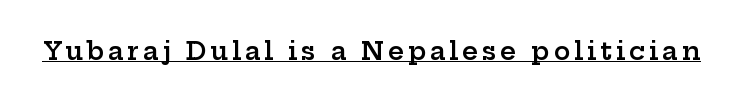
The font's upright variant was chosen for this text. Typographic density is moderately raised because the face is semibold. Notice how a bar underscores the lettering throughout.
